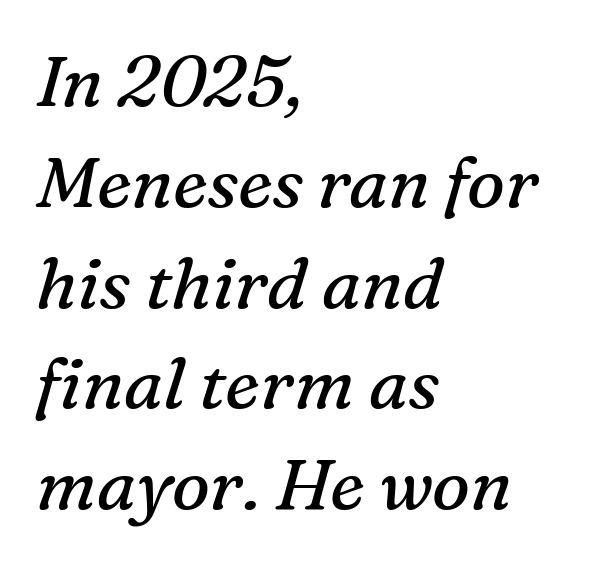
{"serif": "yes", "italic": "yes", "lean": "right", "slant_degrees": 16, "bold": "no", "weight": "regular", "width": "normal", "stroke_contrast": "medium", "x_height": "medium", "monospaced": "no", "underline": "no", "align": "left", "line_spacing": "normal", "line_spacing_ratio": 1.42, "letter_spacing": "normal", "letter_spacing_em": 0.0, "glyph_px": 71}
